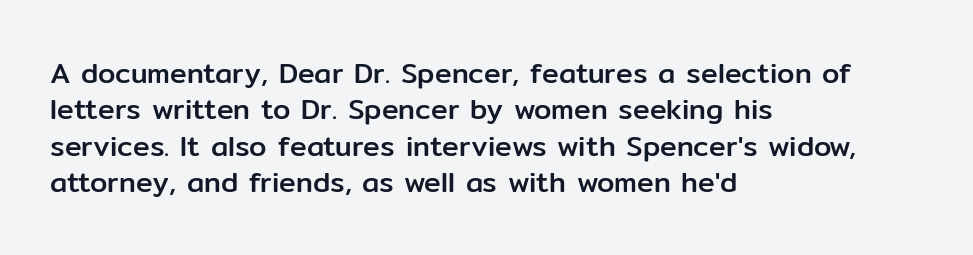
The image shows 28 px sans-serif type, upright; set left-aligned, normal line spacing (1.3x), normal letter spacing, not underlined; low stroke contrast and a medium x-height.
